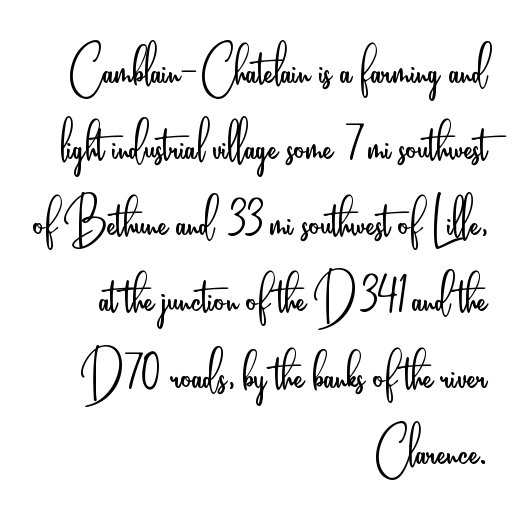
The image shows 68 px light, condensed sans-serif type; set right-aligned, tight line spacing (1.12x), normal letter spacing, not underlined; low stroke contrast and a small x-height.
